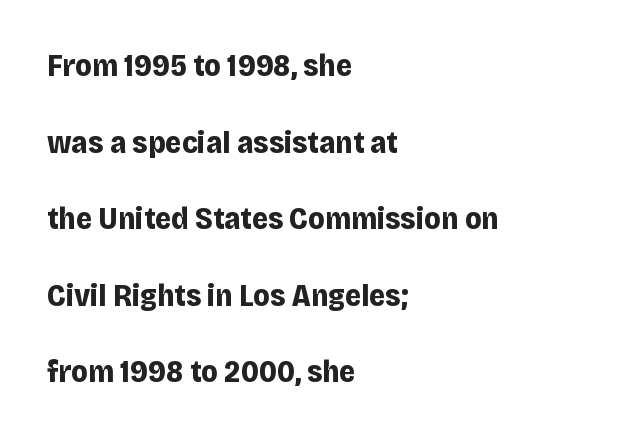
The image shows 31 px bold sans-serif type, upright; set left-aligned, loose line spacing (2.47x), normal letter spacing, not underlined; low stroke contrast and a large x-height.
